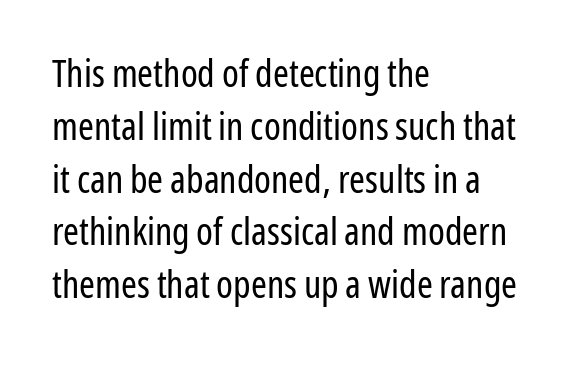
The image shows 38 px regular-weight, condensed sans-serif type, upright; set left-aligned, normal line spacing (1.39x), normal letter spacing, not underlined; low stroke contrast and a medium x-height.
